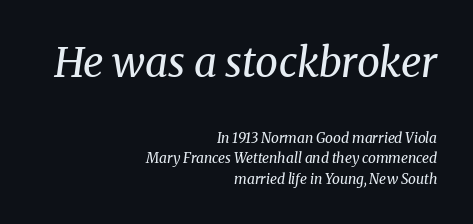
The image shows 41 px regular-weight serif type, italic (leaning right); set right-aligned, normal line spacing (1.46x), normal letter spacing, not underlined; the first (top) block is 2.93x larger; medium stroke contrast and a medium x-height.
